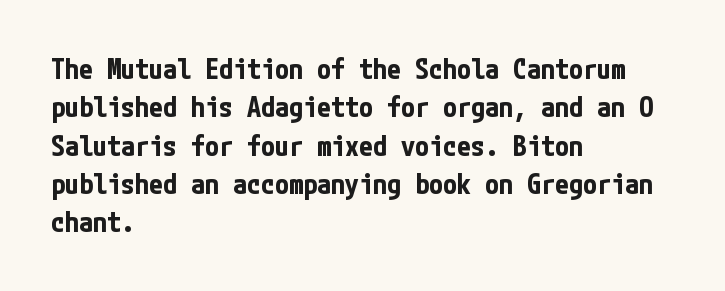
{"serif": "no", "italic": "no", "bold": "yes", "weight": "bold", "width": "condensed", "stroke_contrast": "low", "x_height": "medium", "underline": "no", "align": "left", "line_spacing": "normal", "line_spacing_ratio": 1.37, "letter_spacing": "normal", "letter_spacing_em": 0.0, "glyph_px": 28}
